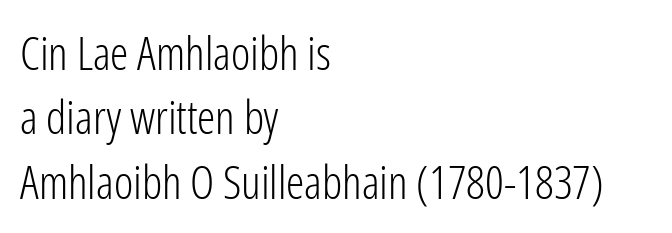
Q: Is the text bold? A: No.
Q: Is the text italic (slanted)? A: No, it is upright.
Q: Is the typeface a serif or a sans-serif typeface? A: Sans-serif.
Q: Is the text underlined? A: No.
Q: How is the paragraph aligned? A: Left-aligned.
Q: Is the spacing between letters normal or unusually wide? A: Normal.
Q: Is the spacing between lines tight, normal or loose? A: Normal.
Q: Width (condensed, normal, or wide)? A: Condensed.
Q: Stroke contrast? A: Low.
Q: x-height? A: Medium.
Q: Monospaced? A: No.
